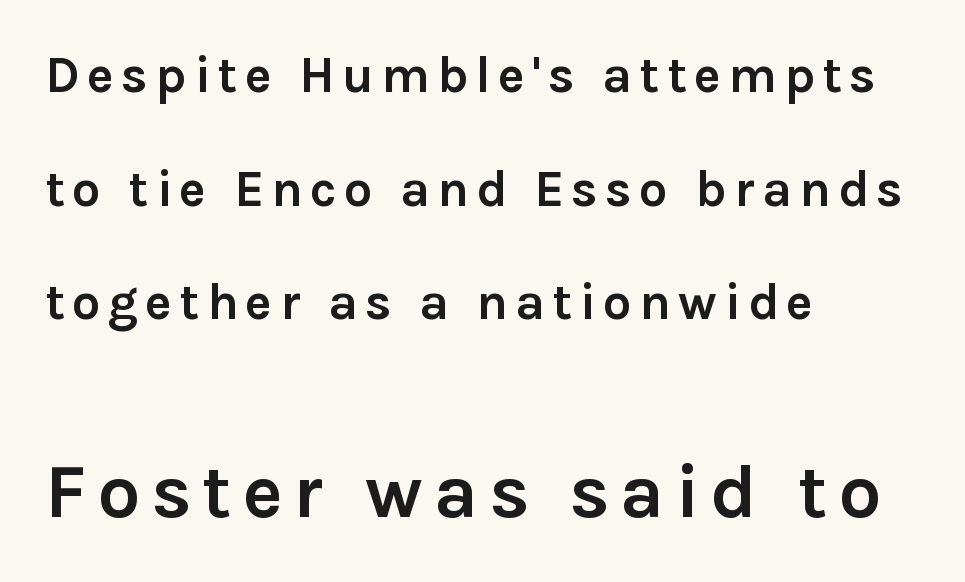
{"serif": "no", "italic": "no", "bold": "yes", "weight": "semibold", "width": "normal", "stroke_contrast": "low", "x_height": "medium", "monospaced": "no", "underline": "no", "align": "left", "line_spacing": "loose", "line_spacing_ratio": 2.23, "larger_block": "second", "size_ratio": 1.49, "glyph_px": 76}
